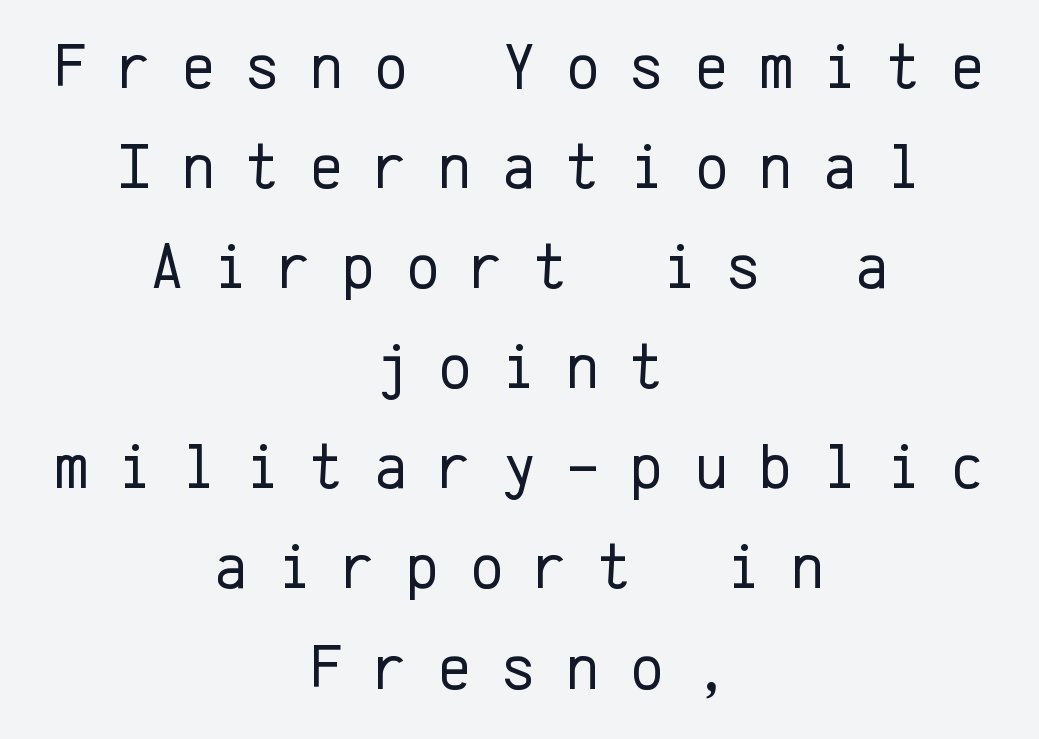
{"serif": "no", "italic": "no", "bold": "no", "weight": "regular", "width": "normal", "stroke_contrast": "low", "x_height": "medium", "monospaced": "yes", "underline": "no", "align": "center", "line_spacing": "normal", "line_spacing_ratio": 1.54, "letter_spacing": "wide", "letter_spacing_em": 0.46, "glyph_px": 65}
